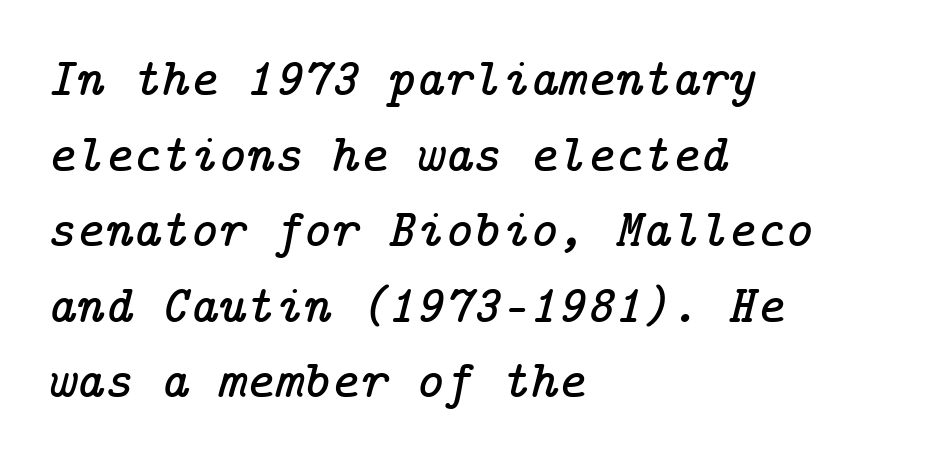
A typesetter would mark this as italic. No extra tracking has been applied to these lines. Is this a sans? No — the strokes have serifs. Normally led — the rows are evenly, conventionally spaced. Is the block centered? No — it sits flush against the left margin.
